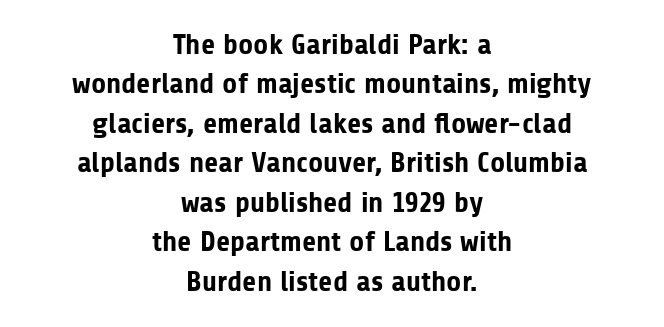
Q: Is the text bold? A: Yes.
Q: Is the text italic (slanted)? A: No, it is upright.
Q: Is the typeface a serif or a sans-serif typeface? A: Sans-serif.
Q: Is the text underlined? A: No.
Q: How is the paragraph aligned? A: Centered.
Q: Is the spacing between letters normal or unusually wide? A: Normal.
Q: Is the spacing between lines tight, normal or loose? A: Normal.
Q: Width (condensed, normal, or wide)? A: Normal.
Q: Stroke contrast? A: Low.
Q: x-height? A: Medium.
Q: Monospaced? A: No.
